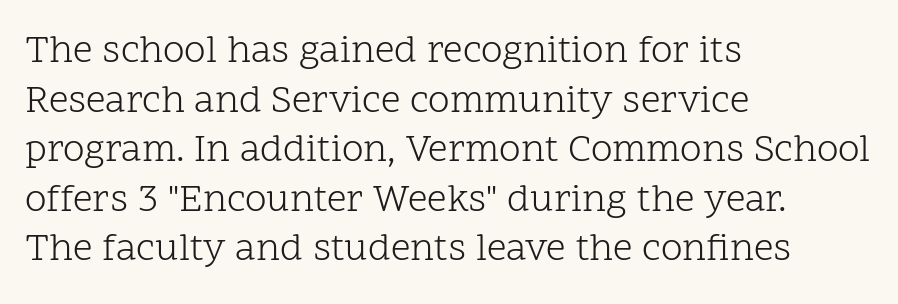
When letters stand straight like this, we call the style roman or upright. Line beginnings align vertically; line endings do not. Between one letter and the next there's only the usual sliver of space. These lines are composed in type with serifs. Regular leading. Each row of text sits above clean, open space.
